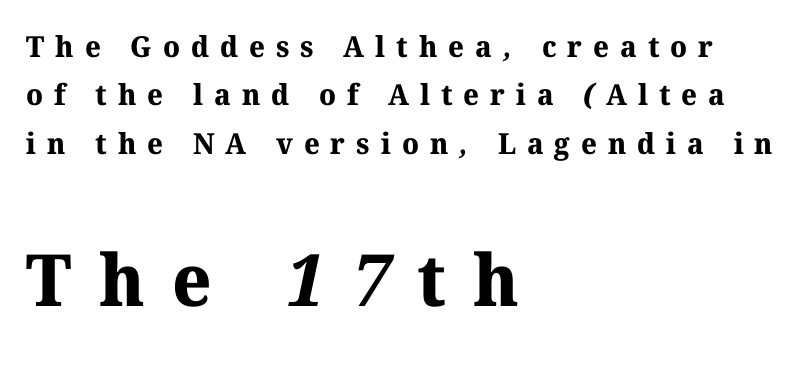
{"serif": "yes", "bold": "yes", "weight": "bold", "width": "normal", "stroke_contrast": "medium", "x_height": "medium", "monospaced": "no", "underline": "no", "align": "left", "line_spacing": "normal", "line_spacing_ratio": 1.67, "letter_spacing": "wide", "letter_spacing_em": 0.38, "larger_block": "second", "size_ratio": 2.48, "glyph_px": 72}
